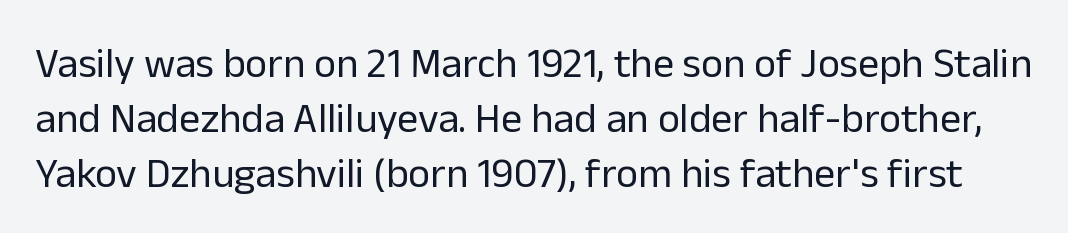
Q: Is the text bold? A: No.
Q: Is the text italic (slanted)? A: No, it is upright.
Q: Is the typeface a serif or a sans-serif typeface? A: Sans-serif.
Q: Is the text underlined? A: No.
Q: Is the spacing between letters normal or unusually wide? A: Normal.
Q: Is the spacing between lines tight, normal or loose? A: Normal.
Q: Width (condensed, normal, or wide)? A: Normal.
Q: Stroke contrast? A: Low.
Q: x-height? A: Medium.
Q: Monospaced? A: No.
